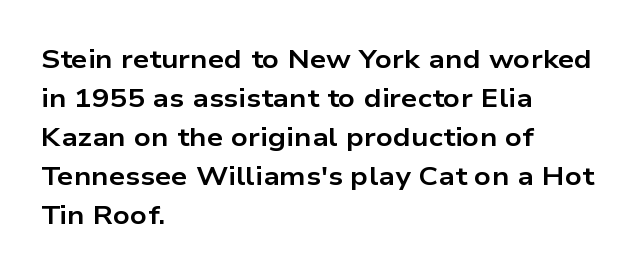
Q: Is the text bold? A: Yes.
Q: Is the text italic (slanted)? A: No, it is upright.
Q: Is the text underlined? A: No.
Q: How is the paragraph aligned? A: Left-aligned.
Q: Is the spacing between letters normal or unusually wide? A: Normal.
Q: Is the spacing between lines tight, normal or loose? A: Normal.
